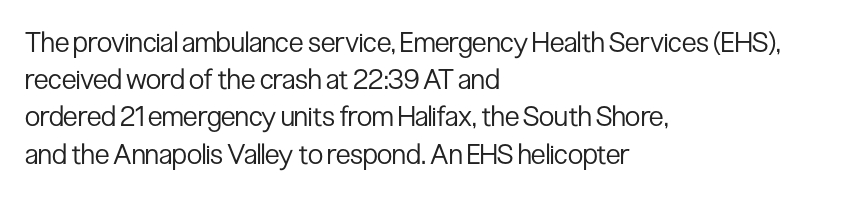
The rendering keeps characters at their native spacing. The rag falls on the right side of this text block. This rendering employs a face without finishing strokes, i.e., a sans-serif. Rule under the text: the space is simply empty.
